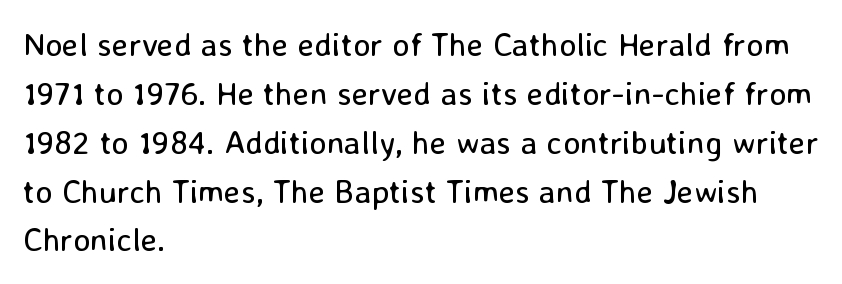
Q: Is the text bold? A: No.
Q: Is the text italic (slanted)? A: No, it is upright.
Q: Is the typeface a serif or a sans-serif typeface? A: Sans-serif.
Q: Is the text underlined? A: No.
Q: How is the paragraph aligned? A: Left-aligned.
Q: Is the spacing between letters normal or unusually wide? A: Normal.
Q: Is the spacing between lines tight, normal or loose? A: Normal.
Q: Width (condensed, normal, or wide)? A: Normal.
Q: Stroke contrast? A: Low.
Q: x-height? A: Medium.
Q: Monospaced? A: No.
